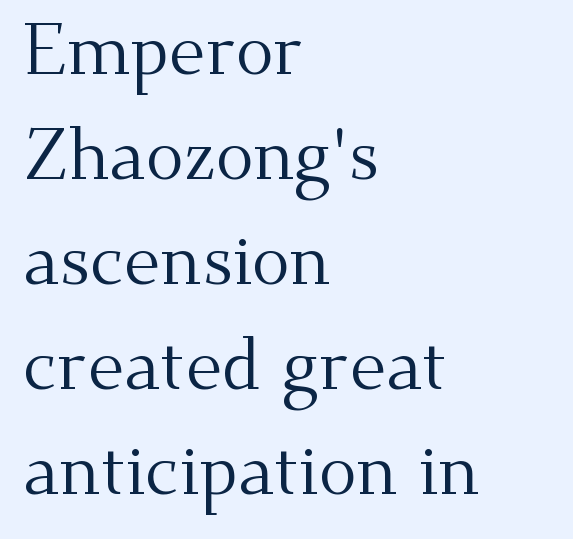
Q: Is the text bold? A: No.
Q: Is the text italic (slanted)? A: No, it is upright.
Q: Is the typeface a serif or a sans-serif typeface? A: Serif.
Q: Is the text underlined? A: No.
Q: How is the paragraph aligned? A: Left-aligned.
Q: Is the spacing between letters normal or unusually wide? A: Normal.
Q: Is the spacing between lines tight, normal or loose? A: Normal.
Q: Width (condensed, normal, or wide)? A: Normal.
Q: Stroke contrast? A: Medium.
Q: x-height? A: Small.
Q: Monospaced? A: No.
